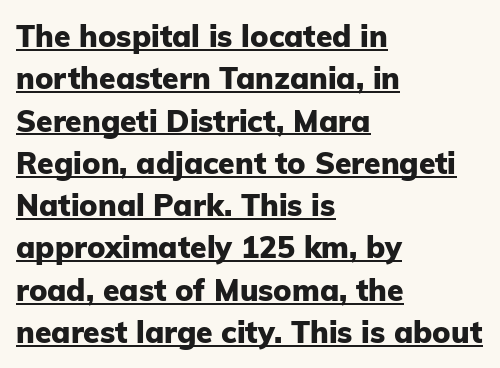
Proportional: the letters do not fall into vertical columns. Strokes here are thick enough to call this a true bold. Is the block centered? No — it sits flush against the left margin. These lines keep a tight, regular rhythm from letter to letter.
